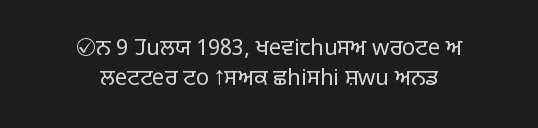
{"italic": "no", "bold": "no", "underline": "no", "align": "center", "line_spacing": "normal", "line_spacing_ratio": 1.36, "letter_spacing": "normal", "letter_spacing_em": 0.0, "glyph_px": 22}
